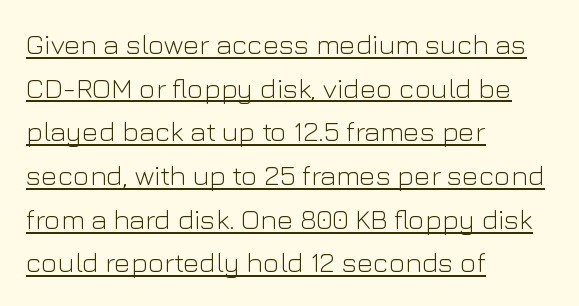
{"serif": "no", "italic": "no", "bold": "no", "weight": "light", "width": "normal", "stroke_contrast": "low", "x_height": "medium", "monospaced": "no", "underline": "yes", "align": "left", "line_spacing": "normal", "line_spacing_ratio": 1.56, "letter_spacing": "normal", "letter_spacing_em": 0.0, "glyph_px": 28}
